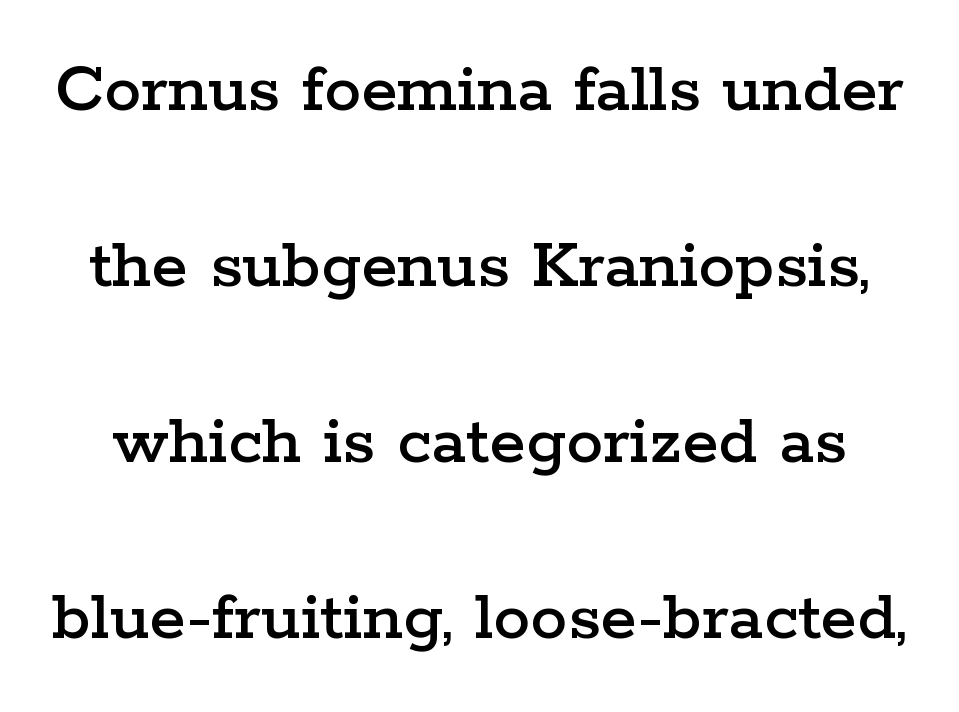
What kind of face is this? One with serifs. Look at the tracking — it's just the regular setting, nothing added. Descender tails drop into unmarked territory. Ascenders rise straight up at ninety degrees.
